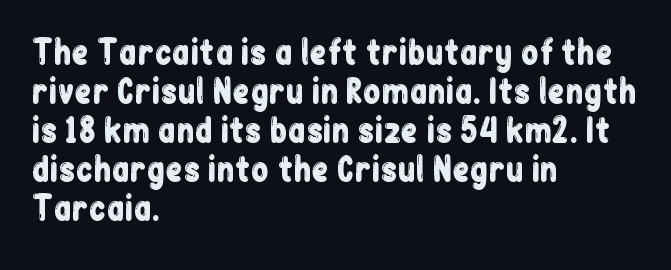
The image shows 32 px condensed sans-serif type, upright; set left-aligned, line spacing 1.22x, normal letter spacing, not underlined; low stroke contrast and a medium x-height.
